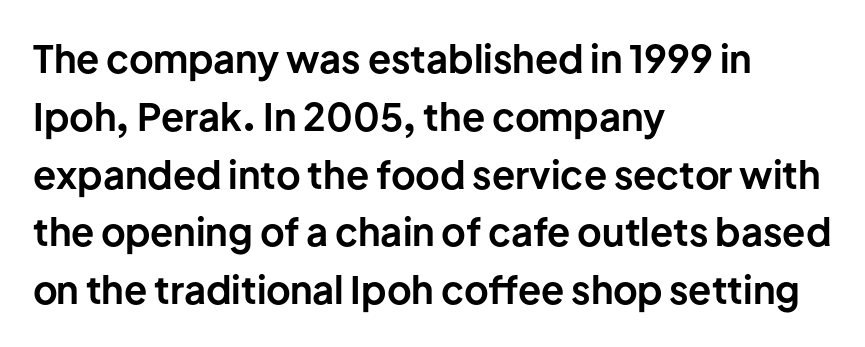
Q: Is the text bold? A: Yes.
Q: Is the text italic (slanted)? A: No, it is upright.
Q: Is the typeface a serif or a sans-serif typeface? A: Sans-serif.
Q: Is the text underlined? A: No.
Q: How is the paragraph aligned? A: Left-aligned.
Q: Is the spacing between letters normal or unusually wide? A: Normal.
Q: Is the spacing between lines tight, normal or loose? A: Normal.
Q: Width (condensed, normal, or wide)? A: Normal.
Q: Stroke contrast? A: Low.
Q: x-height? A: Medium.
Q: Monospaced? A: No.
